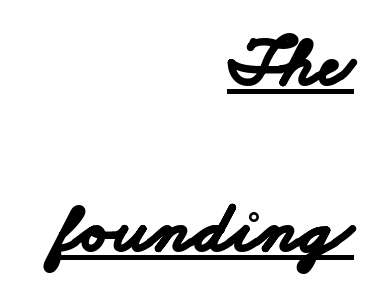
{"serif": "no", "bold": "yes", "weight": "bold", "width": "wide", "stroke_contrast": "low", "x_height": "small", "monospaced": "no", "underline": "yes", "align": "right", "line_spacing": "loose", "line_spacing_ratio": 2.27, "letter_spacing": "normal", "letter_spacing_em": 0.0, "glyph_px": 73}
